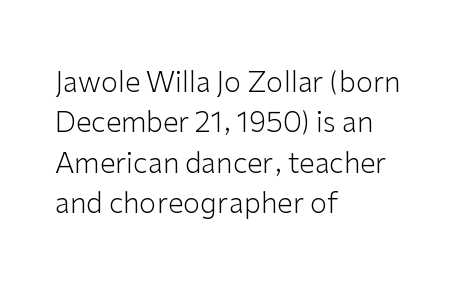
The image shows 28 px light sans-serif type, upright; set left-aligned, normal line spacing (1.44x), normal letter spacing, not underlined; low stroke contrast and a medium x-height.
